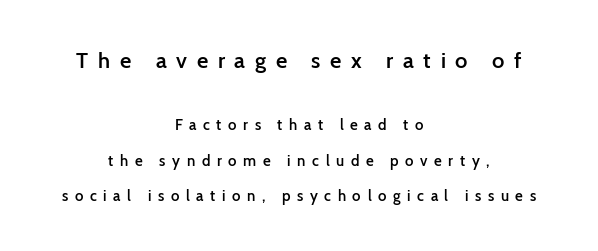
Q: Is the text bold? A: Semi-bold.
Q: Is the text italic (slanted)? A: No, it is upright.
Q: Is the text underlined? A: No.
Q: How is the paragraph aligned? A: Centered.
Q: Is the spacing between letters normal or unusually wide? A: Unusually wide.
Q: Is the spacing between lines tight, normal or loose? A: Loose.
Q: Which block of text is set in a larger size, the first (top) or the second (bottom)? A: The first (top) one.
